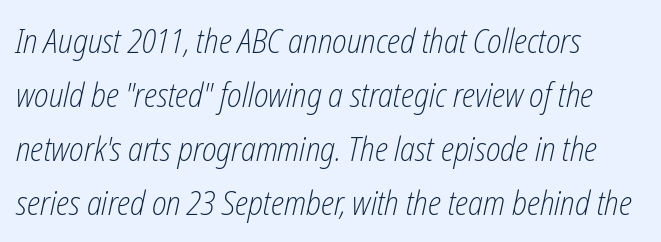
The image shows 34 px light, condensed type, italic (leaning right); set left-aligned, normal line spacing (1.59x), normal letter spacing, not underlined; low stroke contrast and a medium x-height.
